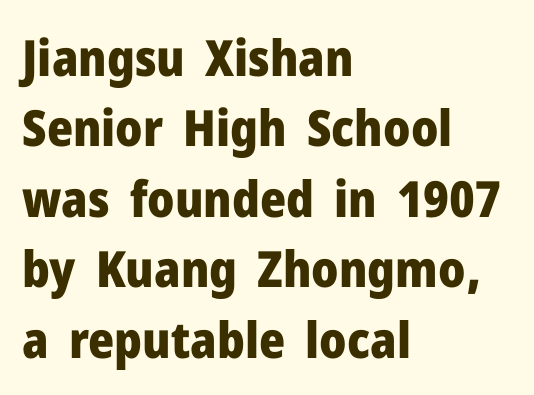
The image shows 50 px heavy sans-serif type, upright; set left-aligned, normal line spacing (1.41x), normal letter spacing, not underlined; low stroke contrast and a medium x-height.
